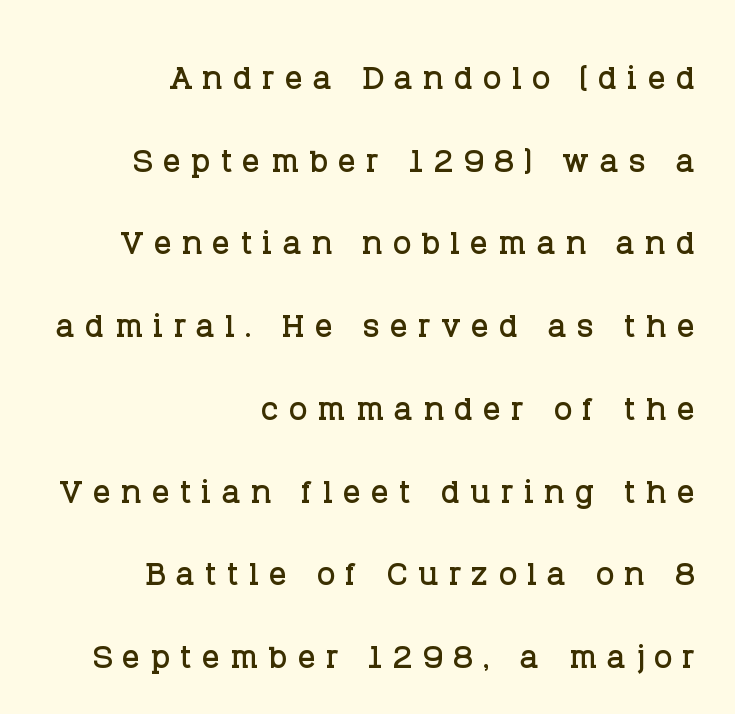
Q: Is the text italic (slanted)? A: No, it is upright.
Q: Is the typeface a serif or a sans-serif typeface? A: Serif.
Q: Is the text underlined? A: No.
Q: How is the paragraph aligned? A: Right-aligned.
Q: Is the spacing between letters normal or unusually wide? A: Unusually wide.
Q: Width (condensed, normal, or wide)? A: Normal.
Q: Stroke contrast? A: Low.
Q: x-height? A: Large.
Q: Monospaced? A: No.
